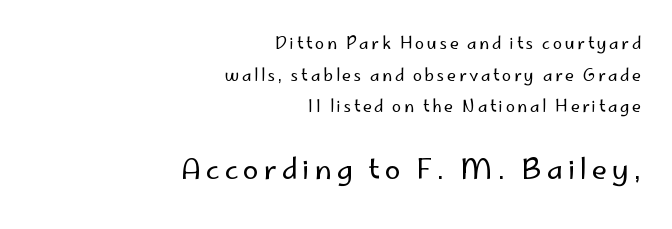
Q: Is the text bold? A: No.
Q: Is the text italic (slanted)? A: No, it is upright.
Q: Is the typeface a serif or a sans-serif typeface? A: Sans-serif.
Q: Is the text underlined? A: No.
Q: How is the paragraph aligned? A: Right-aligned.
Q: Is the spacing between lines tight, normal or loose? A: Loose.
Q: Which block of text is set in a larger size, the first (top) or the second (bottom)? A: The second (bottom) one.
Q: Width (condensed, normal, or wide)? A: Normal.
Q: Stroke contrast? A: Low.
Q: x-height? A: Small.
Q: Monospaced? A: No.
